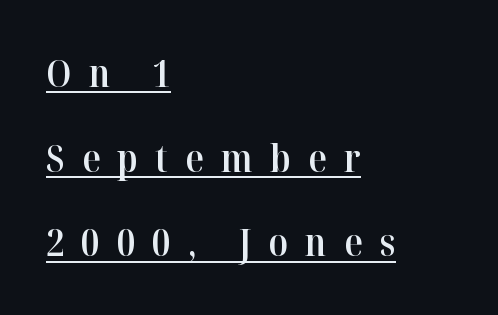
This rendering widens character spacing well past its baseline value. Is there an underline? Yes — a line sits under the letters. Does the weight exceed regular? Yes, but only to semibold. You could fit nearly another row in the gap between these rows.
